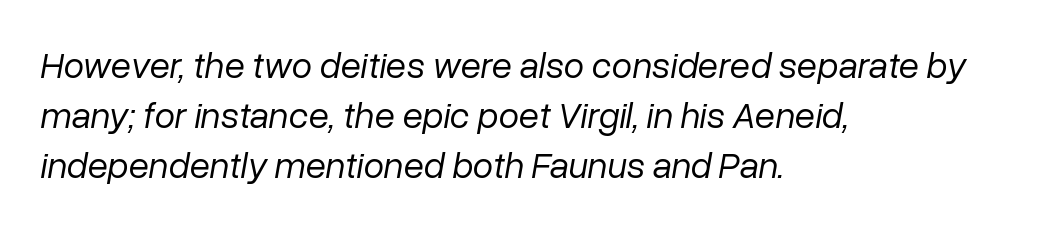
The image shows 37 px regular-weight type, italic (leaning right); set left-aligned, normal line spacing (1.35x), normal letter spacing, not underlined; low stroke contrast and a medium x-height.
